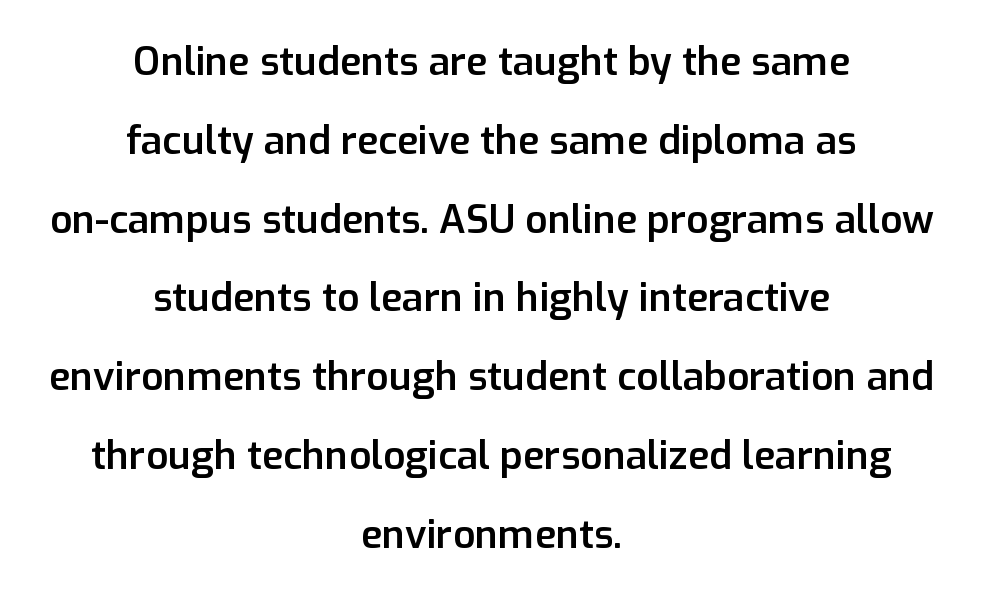
Designer's note — italics off, roman on. Reading down the block, each line starts at a different indent, mirrored at its end. Its strokes are somewhat broadened, the hallmark of semibold type. A sans-serif font was chosen for this passage.
